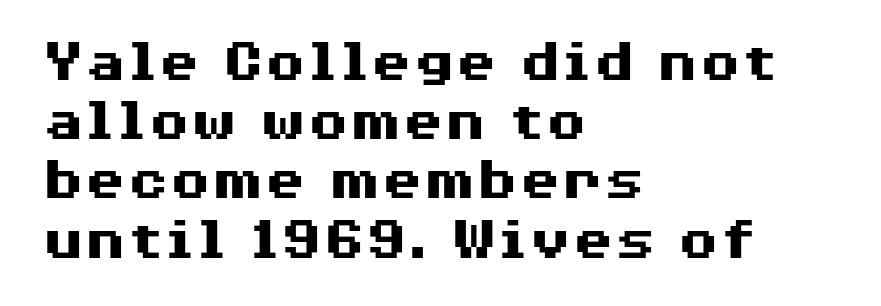
Q: Is the text bold? A: Yes.
Q: Is the text italic (slanted)? A: No, it is upright.
Q: Is the typeface a serif or a sans-serif typeface? A: Sans-serif.
Q: Is the text underlined? A: No.
Q: How is the paragraph aligned? A: Left-aligned.
Q: Is the spacing between letters normal or unusually wide? A: Normal.
Q: Is the spacing between lines tight, normal or loose? A: Tight.
Q: Width (condensed, normal, or wide)? A: Wide.
Q: Stroke contrast? A: Medium.
Q: x-height? A: Medium.
Q: Monospaced? A: No.
